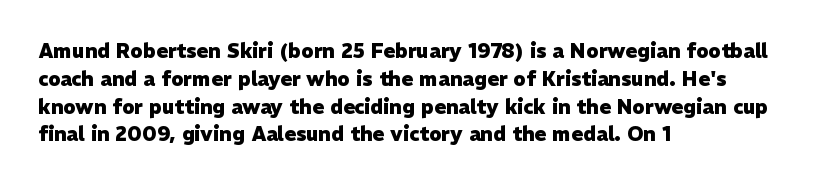
{"italic": "no", "bold": "yes", "underline": "no", "align": "left", "line_spacing": "normal", "line_spacing_ratio": 1.39, "letter_spacing": "normal", "letter_spacing_em": 0.0, "glyph_px": 20}
